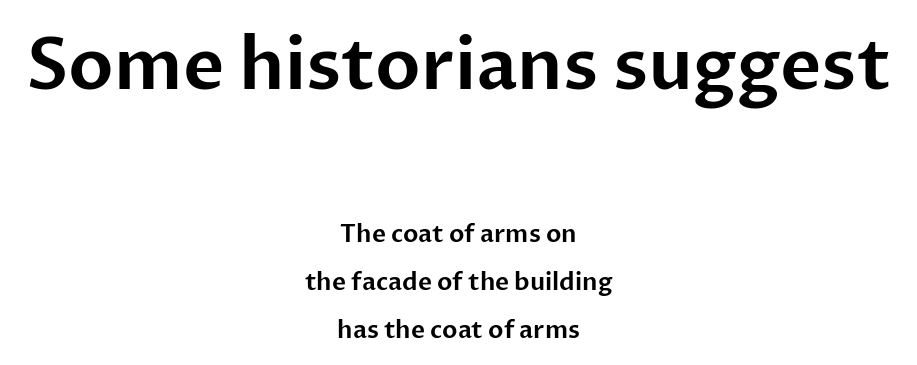
If you folded the block vertically in half, each line would mirror itself in length. In terms of posture, this sample is upright. Nope, no serifs anywhere on these letters. Think of a printed novel: that variable character pitch is what you see here. The letterforms sit shoulder to shoulder at normal distance. A student would notice the top passage is typeset larger than what follows.
